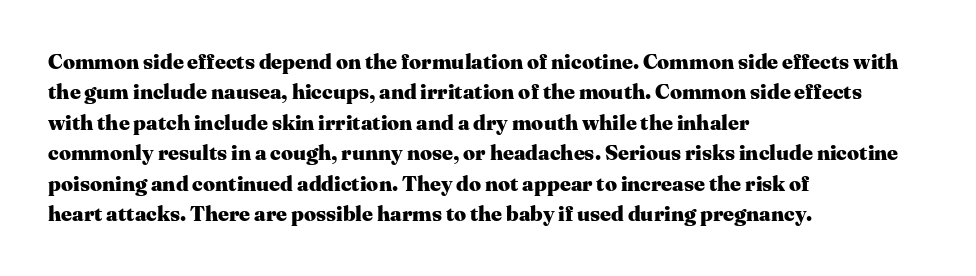
Q: Is the text bold? A: Yes.
Q: Is the text italic (slanted)? A: No, it is upright.
Q: Is the text underlined? A: No.
Q: How is the paragraph aligned? A: Left-aligned.
Q: Is the spacing between letters normal or unusually wide? A: Normal.
Q: Is the spacing between lines tight, normal or loose? A: Normal.
